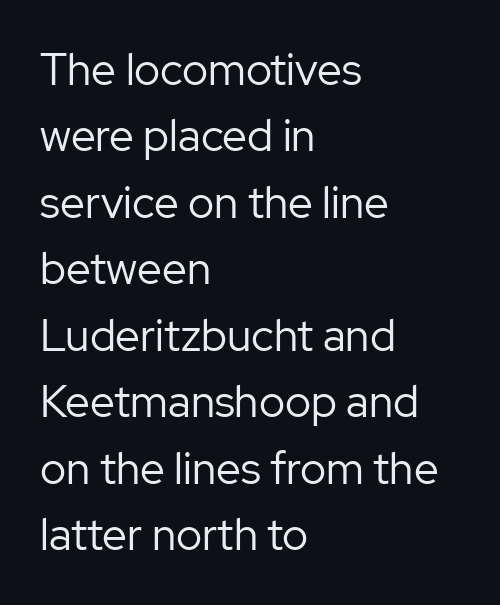
The image shows 44 px regular-weight sans-serif type, upright; set left-aligned, normal line spacing (1.51x), normal letter spacing, not underlined; low stroke contrast and a medium x-height.
